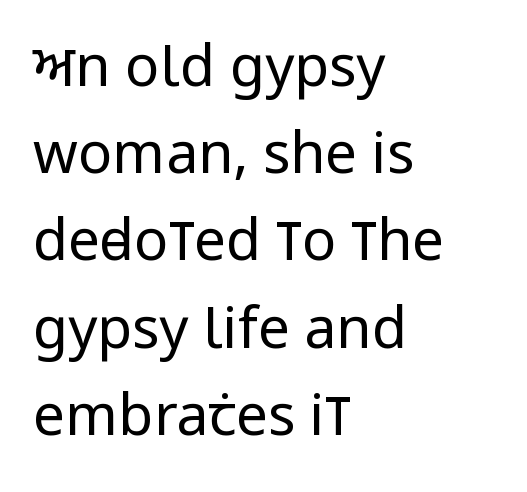
{"serif": "no", "italic": "no", "bold": "no", "weight": "regular", "width": "condensed", "stroke_contrast": "low", "x_height": "large", "monospaced": "no", "underline": "no", "align": "left", "line_spacing": "normal", "line_spacing_ratio": 1.53, "letter_spacing": "normal", "letter_spacing_em": 0.0, "glyph_px": 57}
